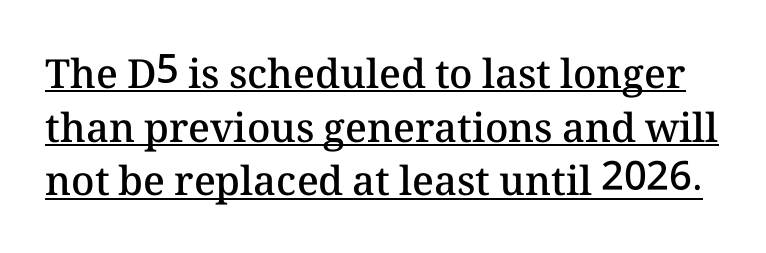
The image shows 40 px semibold type, upright; set normal line spacing (1.34x), normal letter spacing, underlined; medium stroke contrast and a medium x-height.
